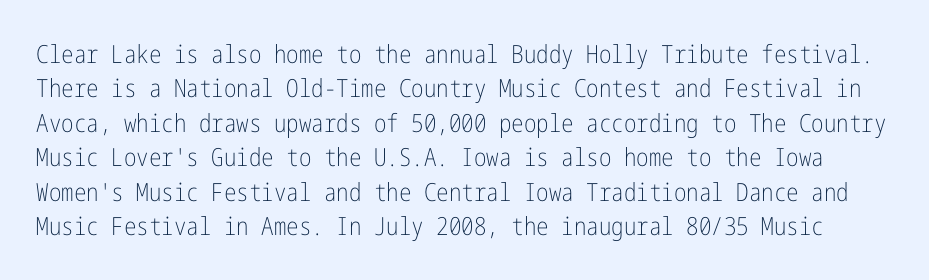
{"italic": "no", "bold": "no", "underline": "no", "line_spacing": "normal", "line_spacing_ratio": 1.38, "letter_spacing": "normal", "letter_spacing_em": 0.0, "glyph_px": 25}
